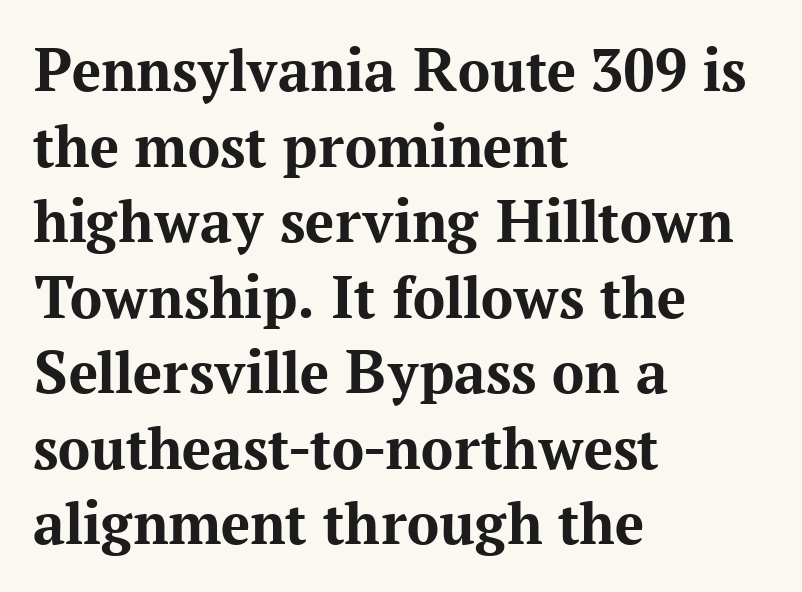
The image shows 64 px bold serif type, upright; set left-aligned, line spacing 1.18x, normal letter spacing, not underlined; medium stroke contrast and a medium x-height.
